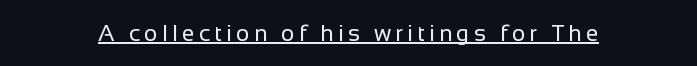
The image shows 23 px text type, upright; set underlined.
